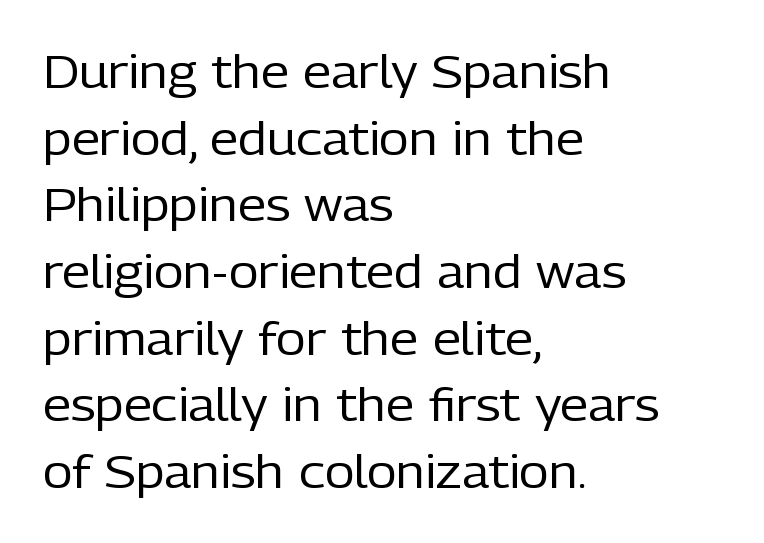
The specimen reads as upright at a glance. Each row of text sits above clean, open space. Typographically, this falls in the sans-serif category. Spacing verdict: proportional, widths tailored to each character.
